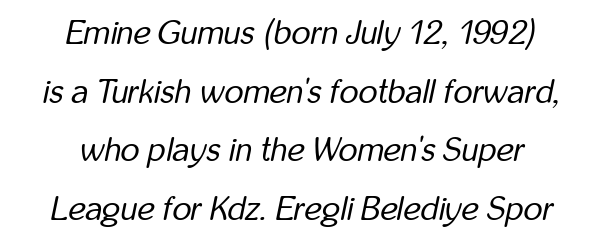
Q: Is the text bold? A: No.
Q: Is the text italic (slanted)? A: Yes, it leans right by about 12 degrees.
Q: Is the text underlined? A: No.
Q: How is the paragraph aligned? A: Centered.
Q: Is the spacing between letters normal or unusually wide? A: Normal.
Q: Width (condensed, normal, or wide)? A: Condensed.
Q: Stroke contrast? A: Low.
Q: x-height? A: Medium.
Q: Monospaced? A: No.
